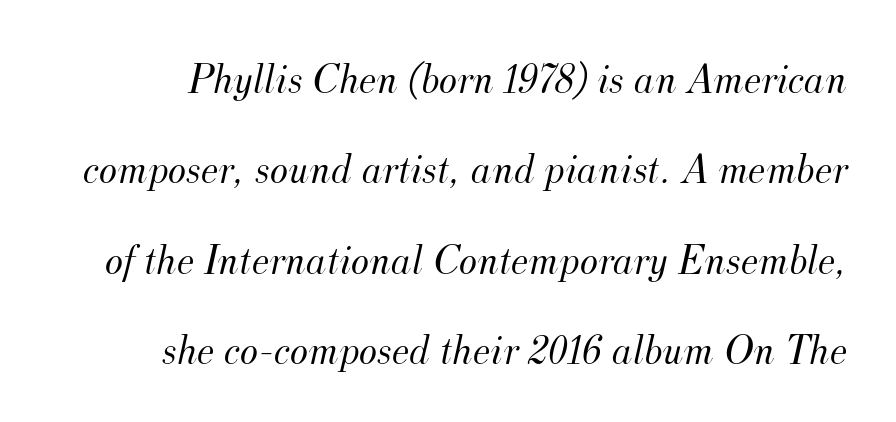
Caption: standard tracking, unaltered. The passage shown is not underscored anywhere. The strokes carry an ordinary text weight at most. The text carries the slant typical of an italic or oblique font. The type family on display is of the serif kind.
